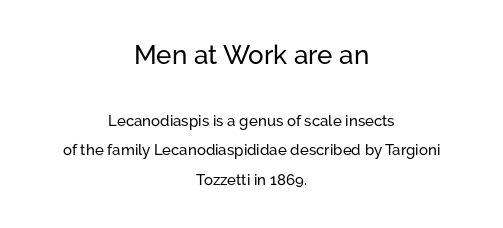
Q: Is the text italic (slanted)? A: No, it is upright.
Q: Is the text underlined? A: No.
Q: How is the paragraph aligned? A: Centered.
Q: Is the spacing between letters normal or unusually wide? A: Normal.
Q: Is the spacing between lines tight, normal or loose? A: Loose.
Q: Which block of text is set in a larger size, the first (top) or the second (bottom)? A: The first (top) one.
